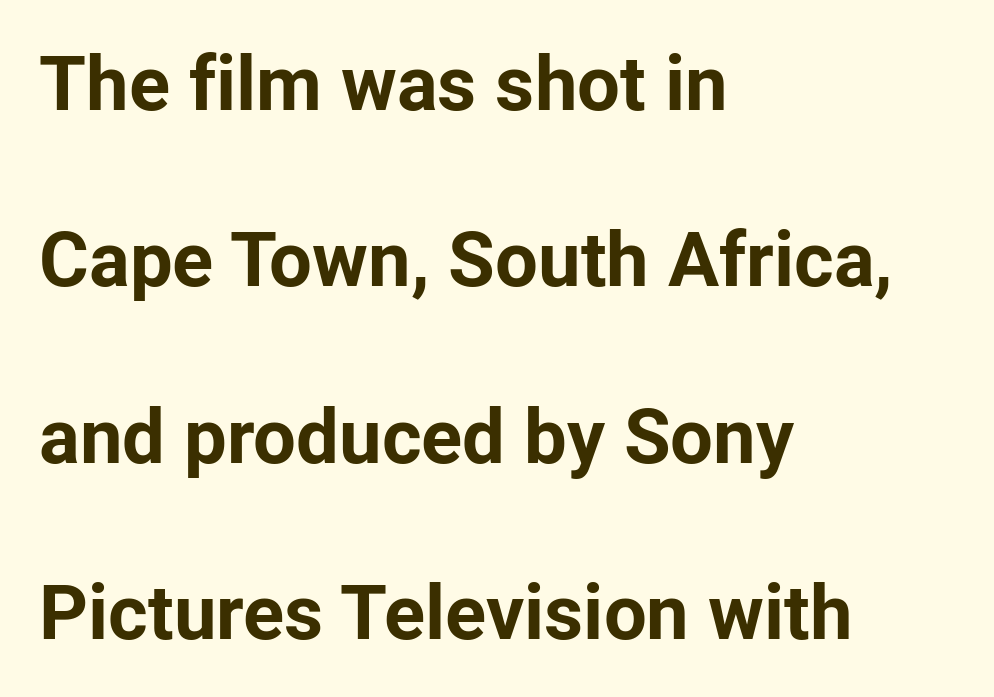
The passage shown is not underscored anywhere. The tracking reads as untouched default to a designer's eye. The letters advance in unequal steps, a hallmark of proportional type. The type sits square on the baseline with zero lean. Strong, thick strokes mark this as bold type.
